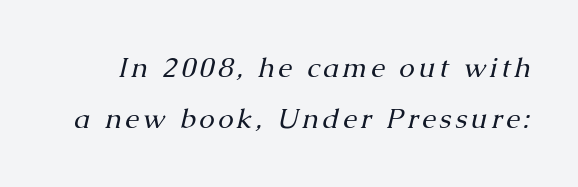
{"serif": "yes", "italic": "yes", "lean": "right", "slant_degrees": 13, "bold": "no", "weight": "regular", "width": "normal", "stroke_contrast": "medium", "x_height": "medium", "monospaced": "no", "underline": "no", "line_spacing_ratio": 1.83, "glyph_px": 28}
